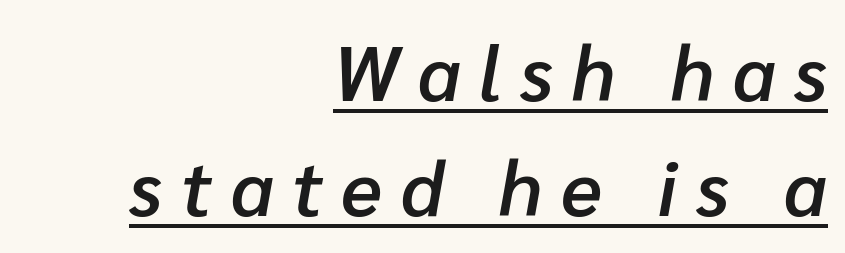
{"italic": "yes", "lean": "right", "slant_degrees": 10, "bold": "semi", "weight": "semibold", "width": "normal", "stroke_contrast": "low", "x_height": "medium", "monospaced": "no", "underline": "yes", "align": "right", "line_spacing": "normal", "line_spacing_ratio": 1.5, "letter_spacing": "wide", "letter_spacing_em": 0.24, "glyph_px": 77}
